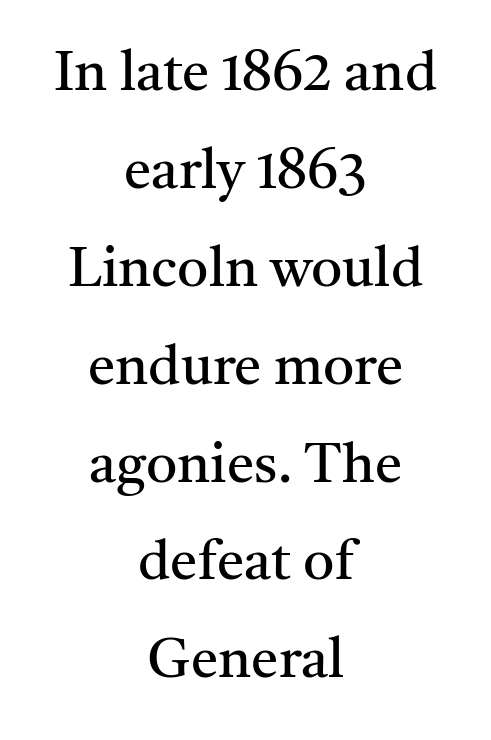
Q: Is the text bold? A: No.
Q: Is the text italic (slanted)? A: No, it is upright.
Q: Is the typeface a serif or a sans-serif typeface? A: Serif.
Q: Is the text underlined? A: No.
Q: How is the paragraph aligned? A: Centered.
Q: Is the spacing between letters normal or unusually wide? A: Normal.
Q: Width (condensed, normal, or wide)? A: Normal.
Q: Stroke contrast? A: Medium.
Q: x-height? A: Medium.
Q: Monospaced? A: No.
